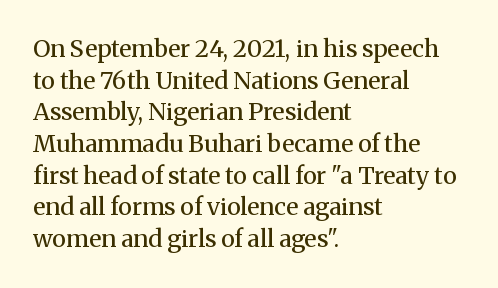
Q: Is the text bold? A: No.
Q: Is the text italic (slanted)? A: No, it is upright.
Q: Is the text underlined? A: No.
Q: How is the paragraph aligned? A: Left-aligned.
Q: Is the spacing between letters normal or unusually wide? A: Normal.
Q: Is the spacing between lines tight, normal or loose? A: Normal.
